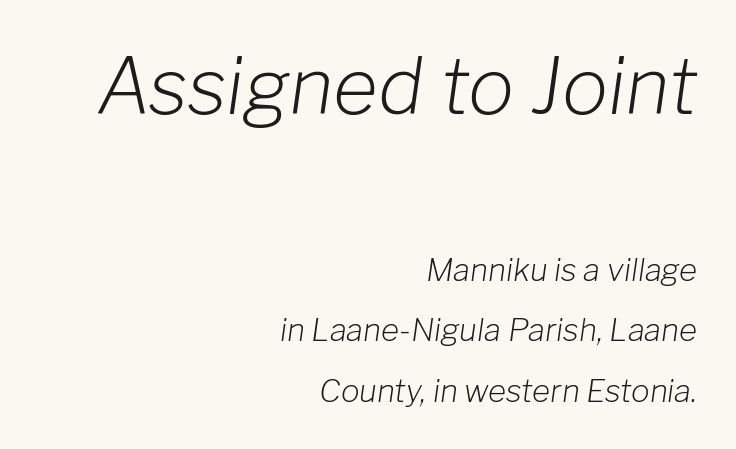
Short and long lines alike share a common ending point at right. The earlier block is typeset at a bigger size than the later block. This is not heavy type; no bold has been used. The line-height multiplier appears high, well above default. The passage shown is not underscored anywhere. The rendering applies a slant to the glyphs.
